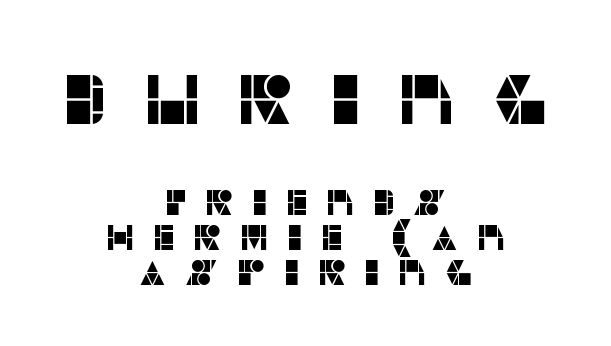
The image shows 70 px sans-serif type, upright; set centered, tight line spacing (1.0x), unusually wide letter spacing (+0.49 em), not underlined; the first (top) block is 2.0x larger; low stroke contrast and a large x-height.
